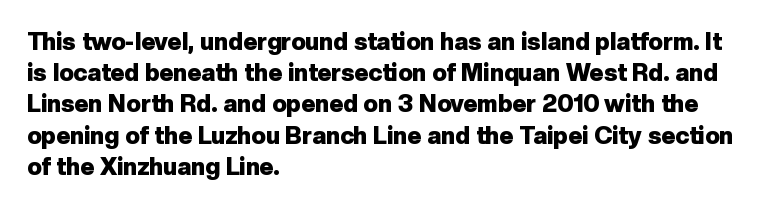
Q: Is the text bold? A: Yes.
Q: Is the text italic (slanted)? A: No, it is upright.
Q: Is the text underlined? A: No.
Q: How is the paragraph aligned? A: Left-aligned.
Q: Is the spacing between letters normal or unusually wide? A: Normal.
Q: Is the spacing between lines tight, normal or loose? A: Normal.
